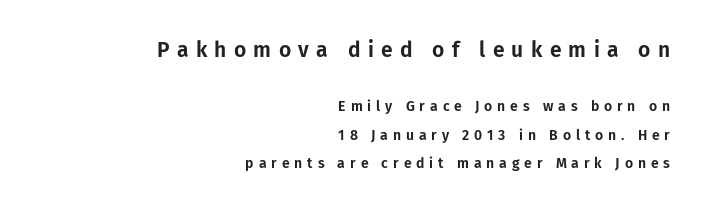
If you drew a line through each stem, it would be perfectly vertical. Reading down the block, your eye finds every line finishing at a fixed right position. Letters rest on an invisible, unmarked baseline. Character size in the leading block exceeds that of the trailing block. Students, note that the glyphs here are deliberately spaced far apart. Vertical spacing — loose.
